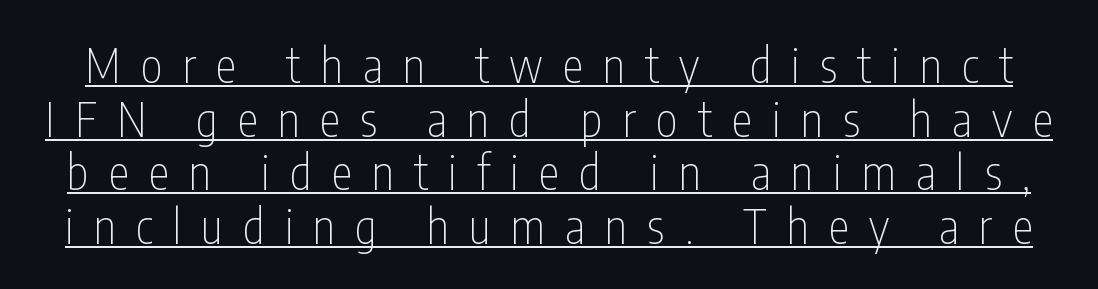
Weight: not bold — regular or lighter. The specimen includes a rule beneath the text block's lines. The block of text is dense from top to bottom, with scant space between rows. In terms of letterspacing, this is a distinctly airy, spread setting. The letters stand straight up with perfectly vertical stems. Stroke terminals: plain, sans-serif.
